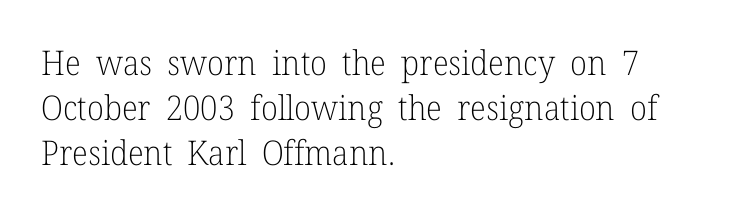
These lines are set flush left with a ragged right edge. On a weight scale, this lands at 450 or below. Stroke terminals: seriffed. Quick note: underline off.
